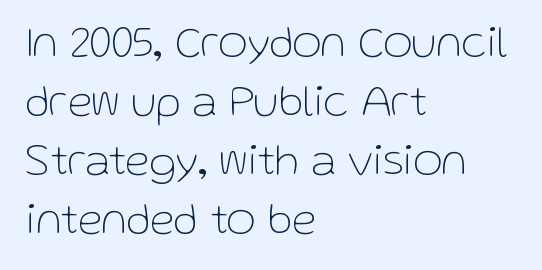
You can tell from the bare stems that sans-serif type was used. The line texture is even and compact thanks to regular tracking. Check the space under the baseline: it is left empty. Is this a fixed-width face? No — the glyphs have proportional, varying widths.
